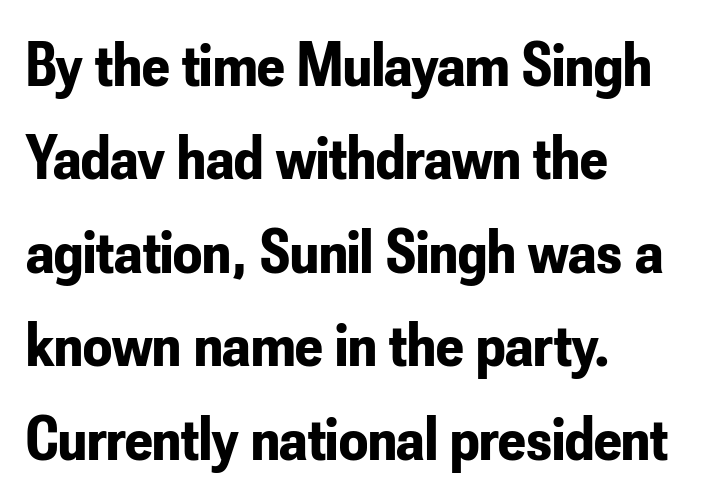
{"serif": "no", "italic": "no", "bold": "yes", "weight": "bold", "width": "condensed", "stroke_contrast": "low", "x_height": "small", "monospaced": "no", "underline": "no", "align": "left", "line_spacing": "normal", "line_spacing_ratio": 1.46, "letter_spacing": "normal", "letter_spacing_em": 0.0, "glyph_px": 64}
